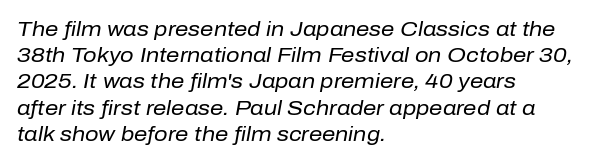
Only glyphs here, with clear space below each row. The designer left line spacing at the default. The setting favours the left margin, as ordinary paragraphs usually do. The font is comparable to plain body text, perhaps lighter. Nothing unusual about the tracking: characters are spaced as the font intends.
